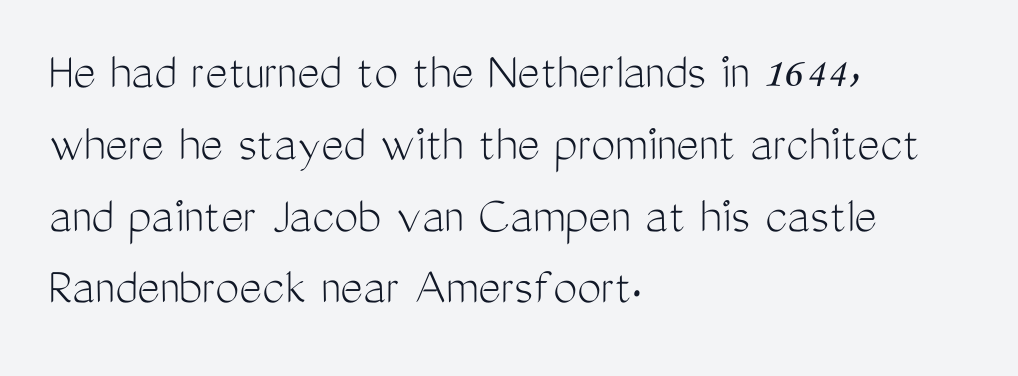
{"serif": "no", "italic": "no", "bold": "no", "weight": "light", "width": "condensed", "stroke_contrast": "medium", "x_height": "medium", "monospaced": "no", "underline": "no", "align": "left", "line_spacing": "normal", "line_spacing_ratio": 1.33, "letter_spacing": "normal", "letter_spacing_em": 0.0, "glyph_px": 54}
